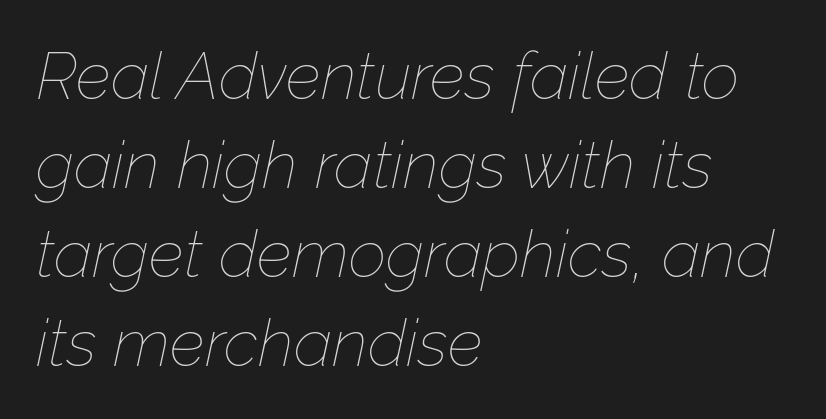
{"italic": "yes", "lean": "right", "slant_degrees": 12, "bold": "no", "weight": "thin", "width": "normal", "stroke_contrast": "low", "x_height": "medium", "monospaced": "no", "underline": "no", "align": "left", "line_spacing": "normal", "line_spacing_ratio": 1.35, "letter_spacing": "normal", "letter_spacing_em": 0.0, "glyph_px": 66}
